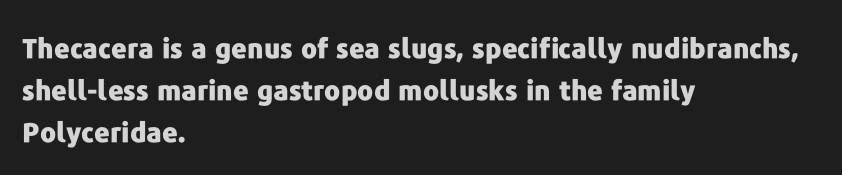
The image shows 27 px bold type, upright; set left-aligned, normal line spacing (1.55x), normal letter spacing, not underlined.
